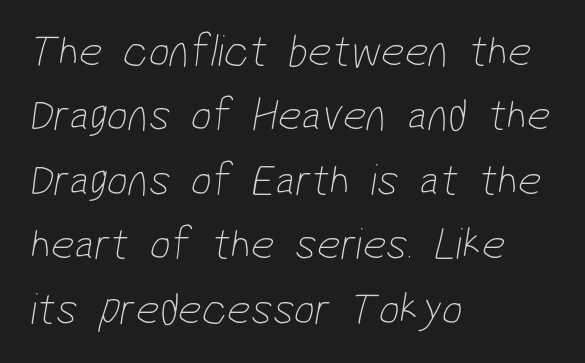
{"serif": "no", "bold": "no", "weight": "thin", "width": "condensed", "stroke_contrast": "low", "x_height": "medium", "monospaced": "no", "underline": "no", "align": "left", "line_spacing": "normal", "line_spacing_ratio": 1.4, "letter_spacing": "normal", "letter_spacing_em": 0.0, "glyph_px": 46}
